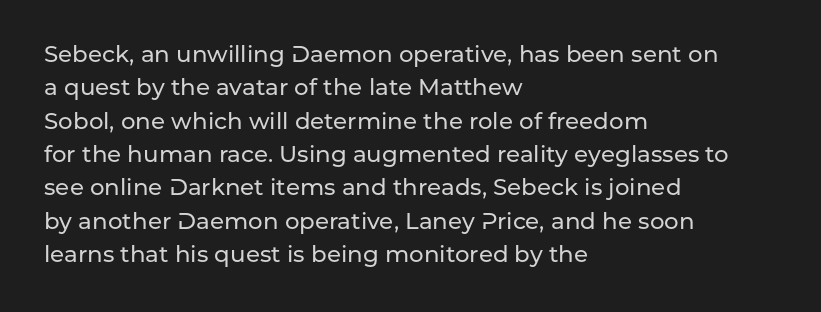
{"italic": "no", "underline": "no", "align": "left", "line_spacing": "normal", "line_spacing_ratio": 1.45, "letter_spacing": "normal", "letter_spacing_em": 0.0, "glyph_px": 23}
